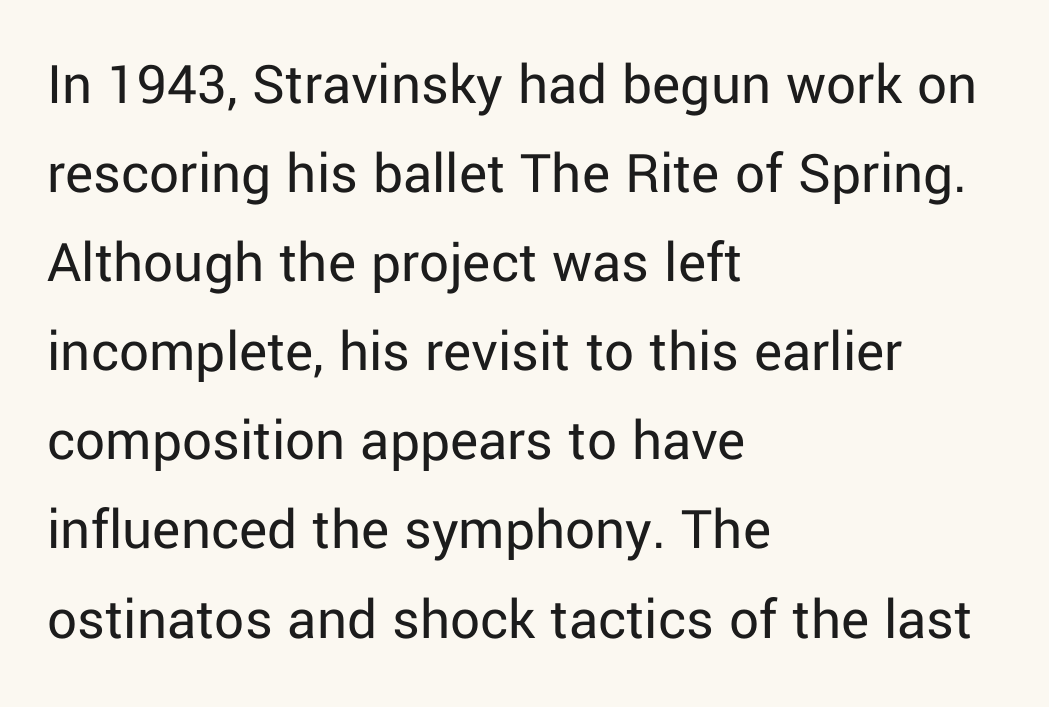
Q: Is the text bold? A: No.
Q: Is the text italic (slanted)? A: No, it is upright.
Q: Is the typeface a serif or a sans-serif typeface? A: Sans-serif.
Q: Is the text underlined? A: No.
Q: How is the paragraph aligned? A: Left-aligned.
Q: Is the spacing between letters normal or unusually wide? A: Normal.
Q: Is the spacing between lines tight, normal or loose? A: Normal.
Q: Width (condensed, normal, or wide)? A: Normal.
Q: Stroke contrast? A: Low.
Q: x-height? A: Medium.
Q: Monospaced? A: No.
